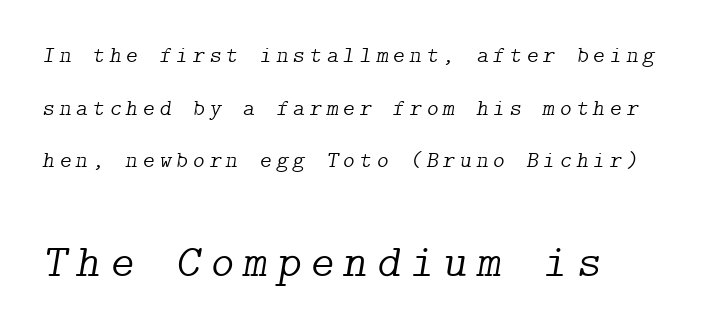
{"serif": "yes", "italic": "yes", "lean": "right", "slant_degrees": 9, "bold": "no", "weight": "light", "width": "normal", "stroke_contrast": "low", "x_height": "medium", "underline": "no", "align": "left", "line_spacing": "loose", "line_spacing_ratio": 2.29, "letter_spacing": "wide", "letter_spacing_em": 0.2, "larger_block": "second", "size_ratio": 2.0, "glyph_px": 46}
